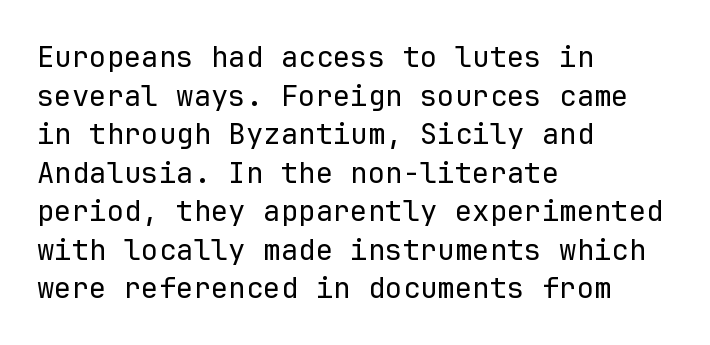
Does the copy run flush right? No — it runs flush left. Bare-footed words on every line. The letters look calm and open, with moderate or lighter stems. The lettering stays uniformly vertical, giving the passage a roman look. This rendering leaves character spacing at its baseline value.
